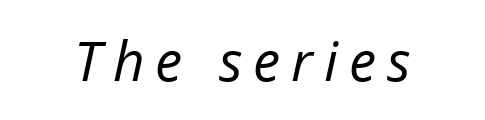
The image shows 55 px regular-weight type, italic (leaning right); set unusually wide letter spacing (+0.2 em), not underlined; low stroke contrast and a medium x-height.
